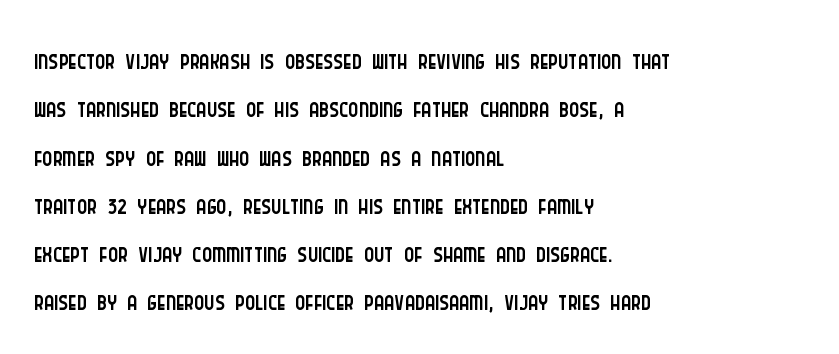
Q: Is the text bold? A: No.
Q: Is the text italic (slanted)? A: No, it is upright.
Q: Is the typeface a serif or a sans-serif typeface? A: Sans-serif.
Q: Is the text underlined? A: No.
Q: How is the paragraph aligned? A: Left-aligned.
Q: Is the spacing between letters normal or unusually wide? A: Normal.
Q: Is the spacing between lines tight, normal or loose? A: Normal.
Q: Width (condensed, normal, or wide)? A: Condensed.
Q: Stroke contrast? A: Low.
Q: x-height? A: Large.
Q: Monospaced? A: No.
